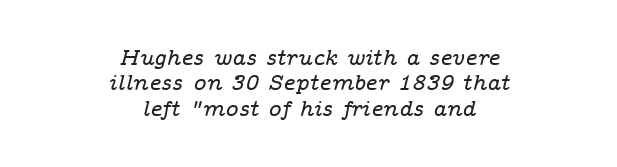
{"italic": "yes", "lean": "right", "slant_degrees": 14, "underline": "no", "align": "center", "line_spacing": "tight", "line_spacing_ratio": 1.15, "letter_spacing": "normal", "letter_spacing_em": 0.0, "glyph_px": 22}
